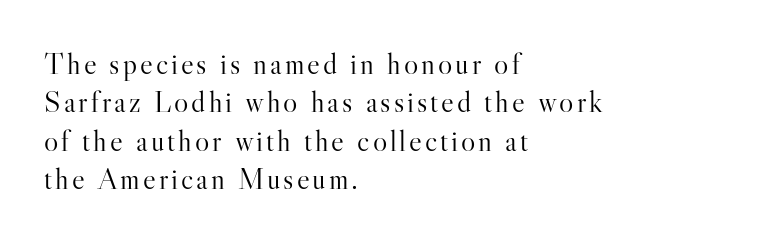
{"serif": "yes", "italic": "no", "bold": "no", "weight": "light", "width": "normal", "stroke_contrast": "high", "x_height": "small", "monospaced": "no", "underline": "no", "align": "left", "line_spacing": "normal", "line_spacing_ratio": 1.28, "glyph_px": 30}
